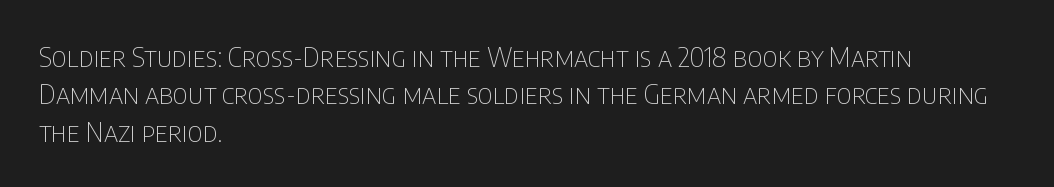
Interline gaps are of average width in this sample. Inter-character spacing is left at the font's built-in metrics. If you drew a line through each stem, it would be perfectly vertical. Words float on clear page, feet unadorned. Each line starts at the same left margin while the right side varies.
